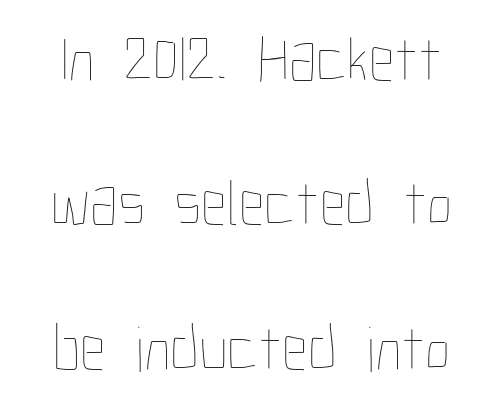
{"italic": "no", "bold": "no", "weight": "thin", "width": "condensed", "stroke_contrast": "low", "x_height": "medium", "monospaced": "no", "underline": "no", "line_spacing": "loose", "line_spacing_ratio": 2.22, "letter_spacing": "normal", "letter_spacing_em": 0.0, "glyph_px": 65}
